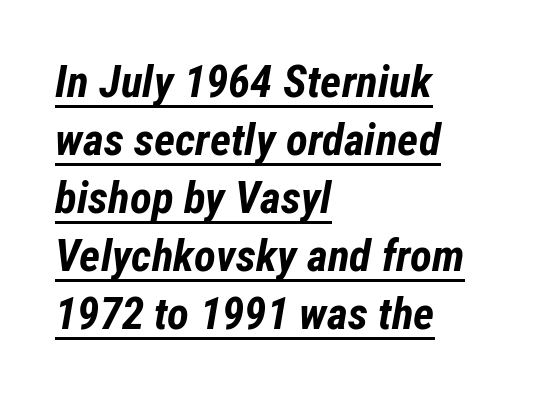
The image shows 45 px bold, condensed type, italic (leaning right); set left-aligned, normal line spacing (1.29x), normal letter spacing, underlined; low stroke contrast and a medium x-height.
